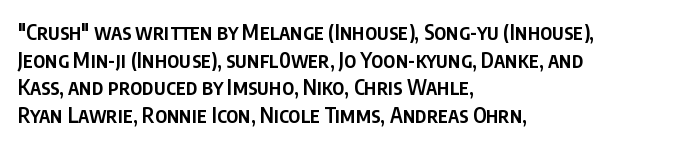
{"italic": "no", "bold": "semi", "underline": "no", "align": "left", "line_spacing": "normal", "line_spacing_ratio": 1.31, "letter_spacing": "normal", "letter_spacing_em": 0.0, "glyph_px": 21}
